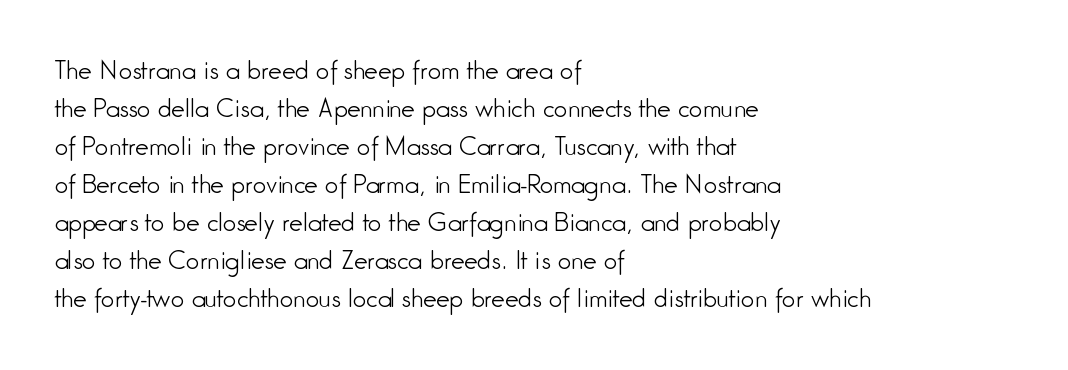
The image shows 24 px text type, upright; set left-aligned, normal line spacing (1.58x), normal letter spacing, not underlined.
